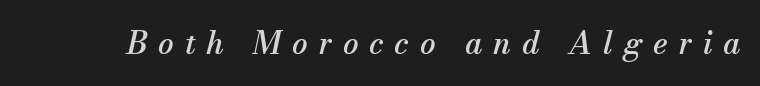
The string is rendered with underlining switched off. These lines are rendered in a variable-pitch font. Tall strokes in this sample are angled rather than plumb. Letterform terminals end in serifs throughout the passage. Does extra space separate the letters? Yes, quite a lot of it.
